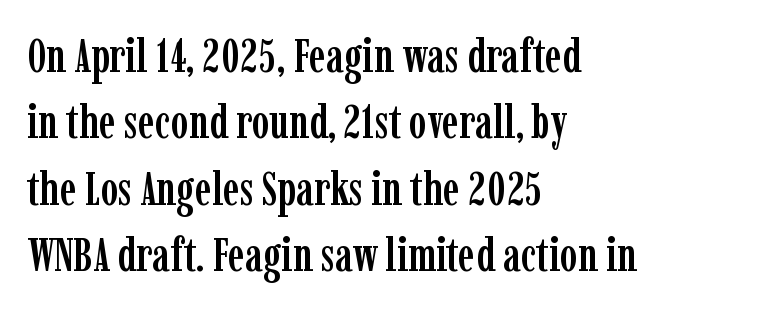
Q: Is the text italic (slanted)? A: No, it is upright.
Q: Is the typeface a serif or a sans-serif typeface? A: Serif.
Q: Is the text underlined? A: No.
Q: How is the paragraph aligned? A: Left-aligned.
Q: Is the spacing between letters normal or unusually wide? A: Normal.
Q: Is the spacing between lines tight, normal or loose? A: Normal.
Q: Width (condensed, normal, or wide)? A: Condensed.
Q: Stroke contrast? A: Low.
Q: x-height? A: Medium.
Q: Monospaced? A: No.
